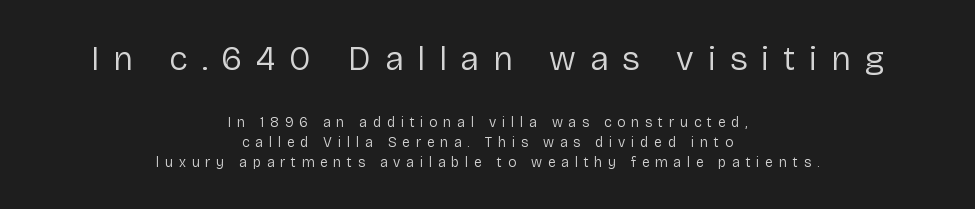
The image shows 34 px regular-weight sans-serif type, upright; set centered, normal line spacing (1.41x), unusually wide letter spacing (+0.41 em), not underlined; the first (top) block is 2.43x larger; low stroke contrast and a medium x-height.
